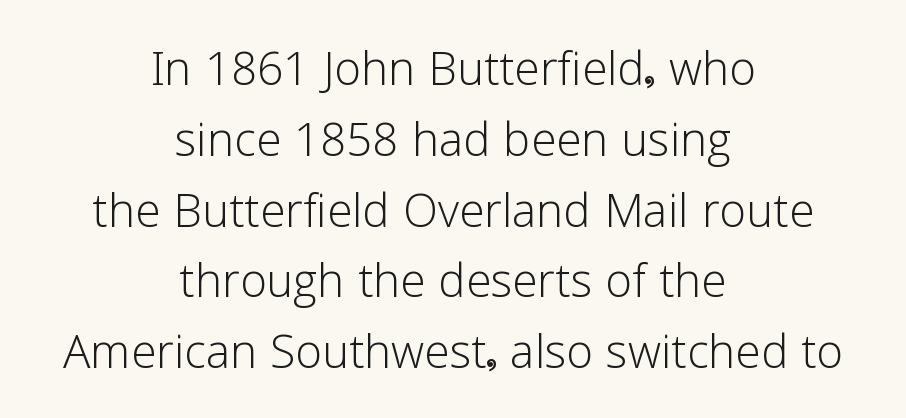
Nope, not italic — everything's standing straight. Look at the tracking — it's just the regular setting, nothing added. The passage shown is not bold in any degree. Serif or sans? Sans — the stroke terminals are bare.
